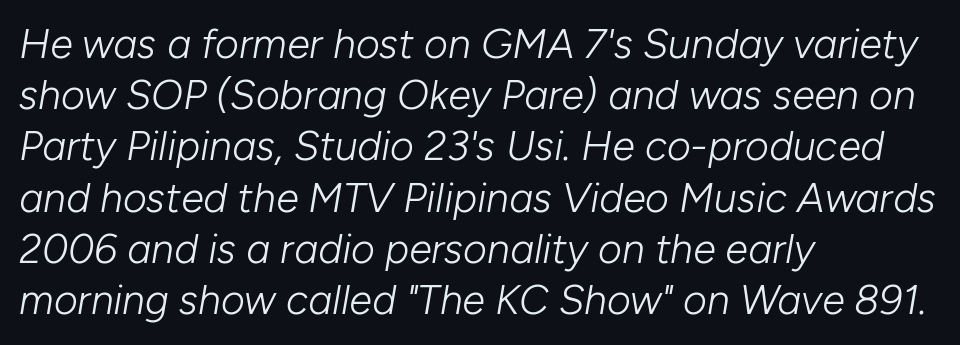
Compared with ordinary roman type, these characters are visibly tilted. Type without underlining. The letterforms sit shoulder to shoulder at normal distance. The rendering anchors every line to the left-hand side.
